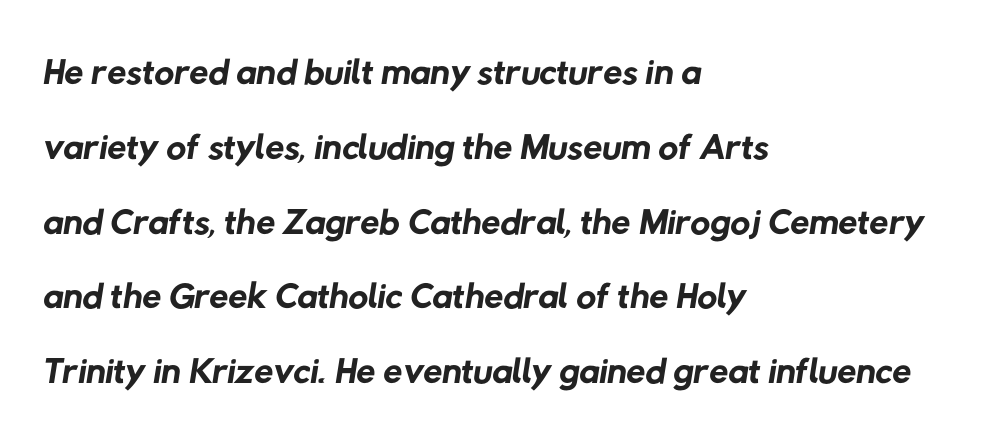
Q: Is the text bold? A: No.
Q: Is the typeface a serif or a sans-serif typeface? A: Sans-serif.
Q: Is the text underlined? A: No.
Q: How is the paragraph aligned? A: Left-aligned.
Q: Is the spacing between letters normal or unusually wide? A: Normal.
Q: Is the spacing between lines tight, normal or loose? A: Normal.
Q: Width (condensed, normal, or wide)? A: Normal.
Q: Stroke contrast? A: Low.
Q: x-height? A: Medium.
Q: Monospaced? A: No.
